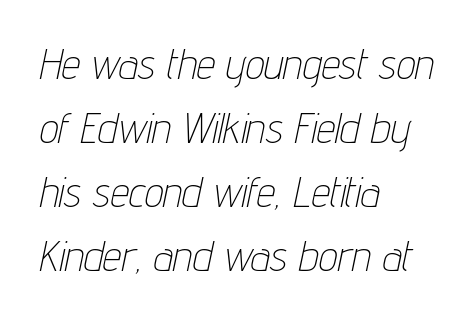
Q: Is the text bold? A: No.
Q: Is the text italic (slanted)? A: Yes, it leans right by about 12 degrees.
Q: Is the text underlined? A: No.
Q: How is the paragraph aligned? A: Left-aligned.
Q: Is the spacing between letters normal or unusually wide? A: Normal.
Q: Is the spacing between lines tight, normal or loose? A: Normal.
Q: Width (condensed, normal, or wide)? A: Condensed.
Q: Stroke contrast? A: Low.
Q: x-height? A: Medium.
Q: Monospaced? A: No.
